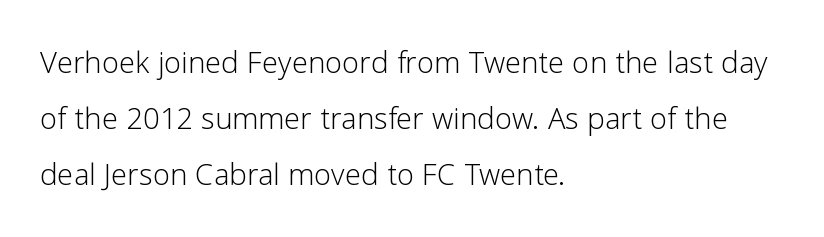
{"serif": "no", "italic": "no", "bold": "no", "weight": "light", "width": "normal", "stroke_contrast": "low", "x_height": "medium", "monospaced": "no", "underline": "no", "align": "left", "line_spacing": "normal", "line_spacing_ratio": 1.44, "letter_spacing": "normal", "letter_spacing_em": 0.0, "glyph_px": 39}
